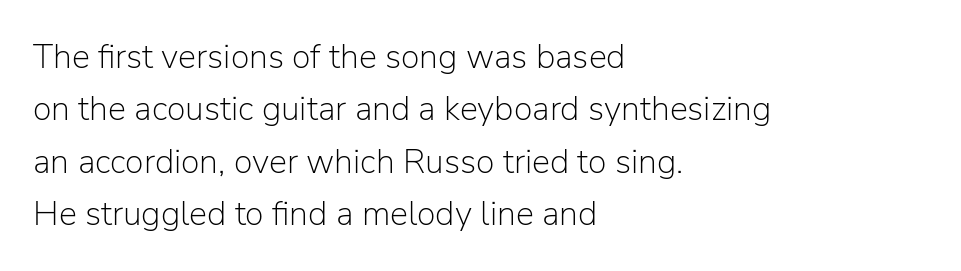
The image shows 34 px light sans-serif type, upright; set left-aligned, normal line spacing (1.54x), normal letter spacing, not underlined; low stroke contrast and a medium x-height.
